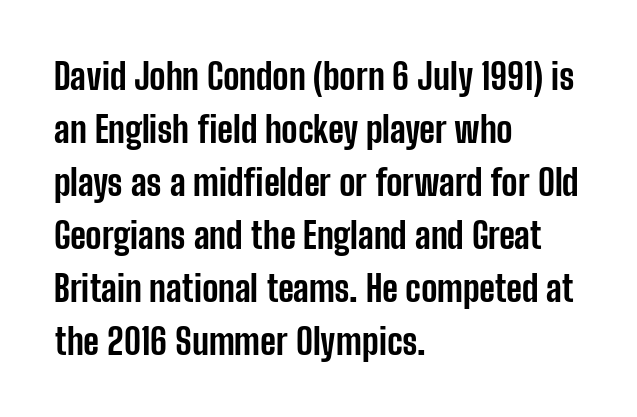
Q: Is the text bold? A: Yes.
Q: Is the text italic (slanted)? A: No, it is upright.
Q: Is the typeface a serif or a sans-serif typeface? A: Sans-serif.
Q: Is the text underlined? A: No.
Q: How is the paragraph aligned? A: Left-aligned.
Q: Is the spacing between letters normal or unusually wide? A: Normal.
Q: Is the spacing between lines tight, normal or loose? A: Normal.
Q: Width (condensed, normal, or wide)? A: Condensed.
Q: Stroke contrast? A: Low.
Q: x-height? A: Medium.
Q: Monospaced? A: No.
